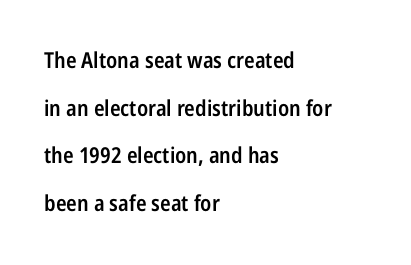
{"italic": "no", "bold": "semi", "underline": "no", "align": "left", "line_spacing": "loose", "line_spacing_ratio": 2.16, "letter_spacing": "normal", "letter_spacing_em": 0.0, "glyph_px": 22}
